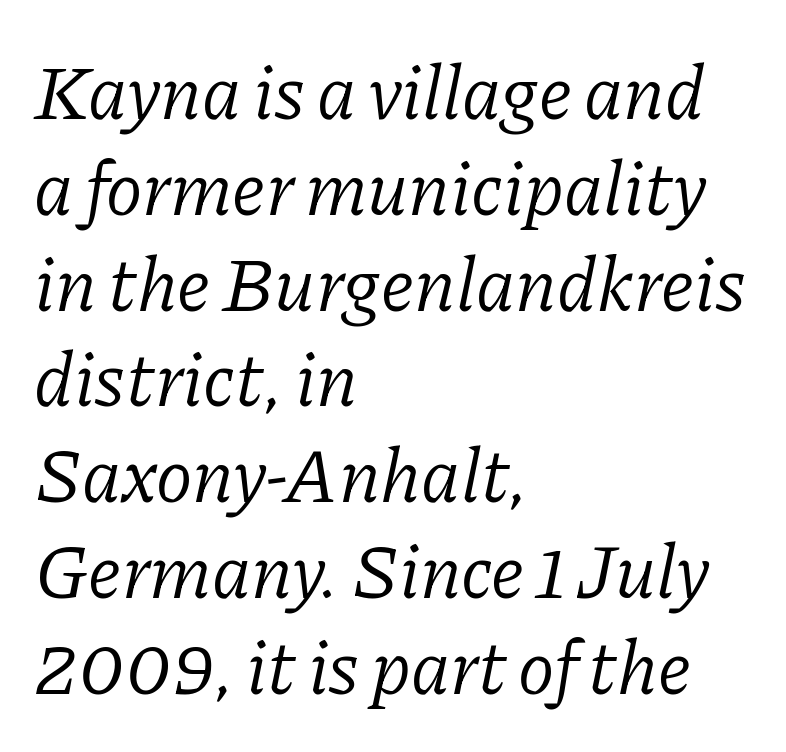
{"serif": "yes", "italic": "yes", "lean": "right", "slant_degrees": 11, "bold": "no", "weight": "light", "width": "normal", "stroke_contrast": "low", "x_height": "medium", "monospaced": "no", "underline": "no", "align": "left", "line_spacing": "normal", "line_spacing_ratio": 1.26, "letter_spacing": "normal", "letter_spacing_em": 0.0, "glyph_px": 76}
